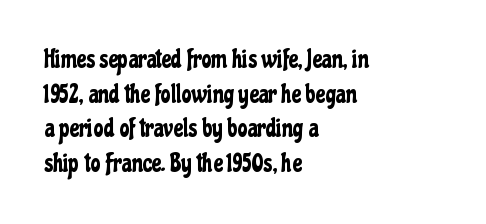
Q: Is the text italic (slanted)? A: No, it is upright.
Q: Is the text underlined? A: No.
Q: How is the paragraph aligned? A: Left-aligned.
Q: Is the spacing between letters normal or unusually wide? A: Normal.
Q: Is the spacing between lines tight, normal or loose? A: Normal.
